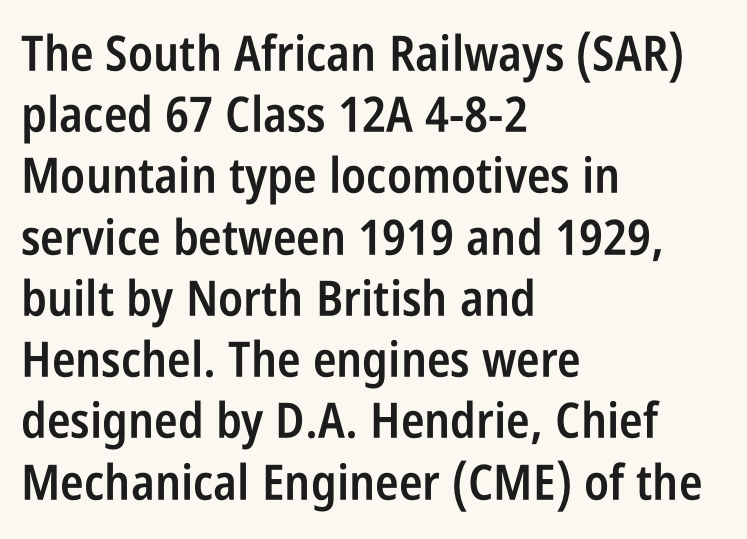
The image shows 49 px semibold, condensed sans-serif type, upright; set left-aligned, normal line spacing (1.25x), normal letter spacing, not underlined; low stroke contrast and a large x-height.
